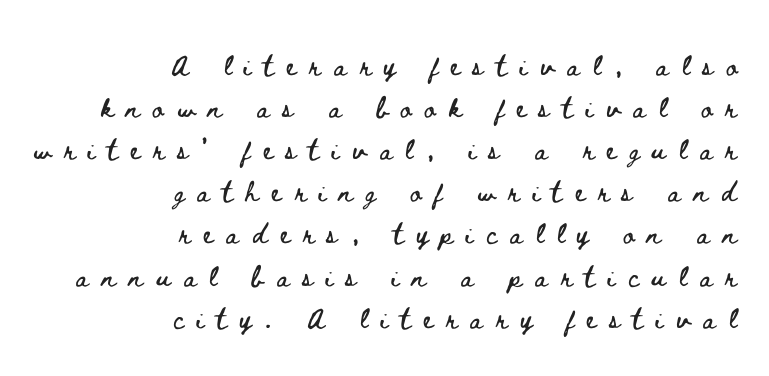
{"underline": "no", "align": "right", "line_spacing": "normal", "line_spacing_ratio": 1.62, "letter_spacing": "wide", "letter_spacing_em": 0.5, "glyph_px": 26}
